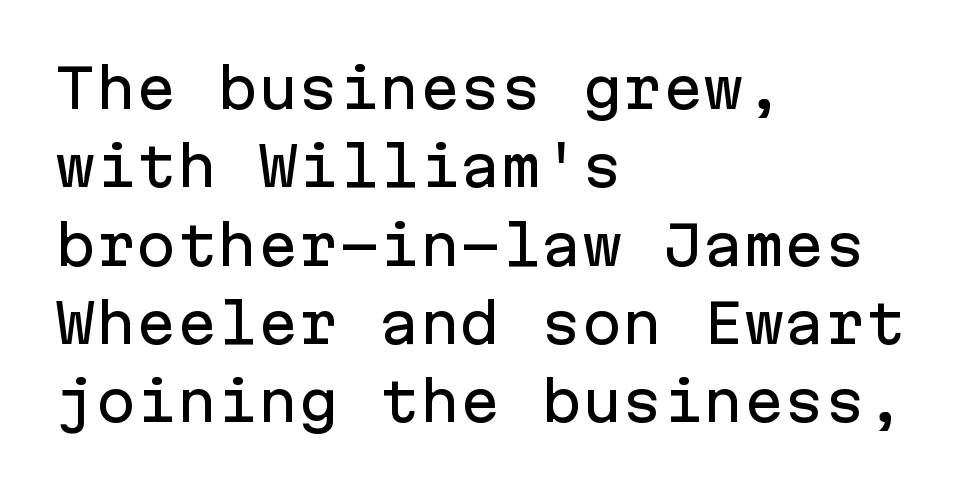
{"serif": "no", "italic": "no", "width": "normal", "stroke_contrast": "low", "x_height": "medium", "monospaced": "yes", "underline": "no", "align": "left", "line_spacing": "normal", "line_spacing_ratio": 1.45, "letter_spacing": "normal", "letter_spacing_em": 0.0, "glyph_px": 54}
